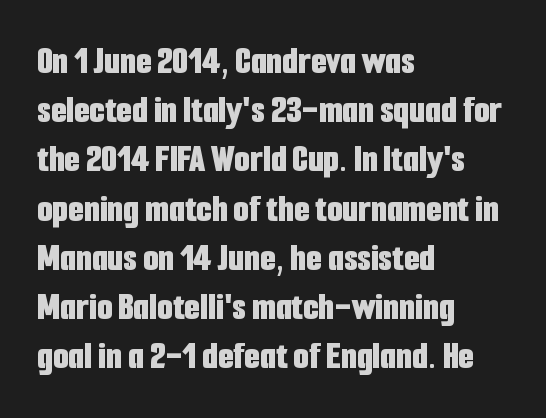
Q: Is the text bold? A: Yes.
Q: Is the text italic (slanted)? A: No, it is upright.
Q: Is the typeface a serif or a sans-serif typeface? A: Sans-serif.
Q: Is the text underlined? A: No.
Q: How is the paragraph aligned? A: Left-aligned.
Q: Is the spacing between letters normal or unusually wide? A: Normal.
Q: Width (condensed, normal, or wide)? A: Condensed.
Q: Stroke contrast? A: Low.
Q: x-height? A: Medium.
Q: Monospaced? A: No.
